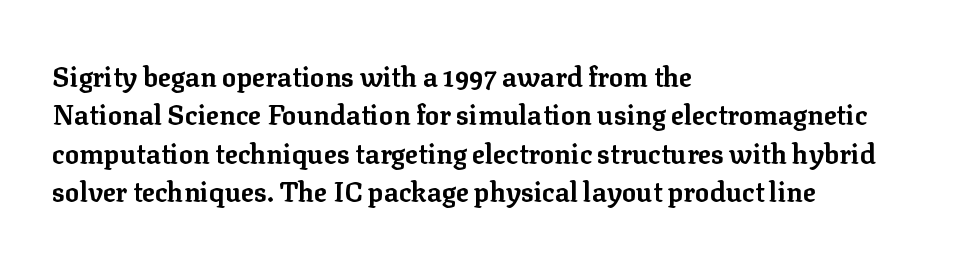
Glyph-to-glyph distance matches everyday printed text. Notice how thick the strokes are: this is what a full bold looks like. A normal amount of white space separates one row of letters from the next. Only glyphs here, with clear space below each row. Vertical strokes here are truly vertical.
